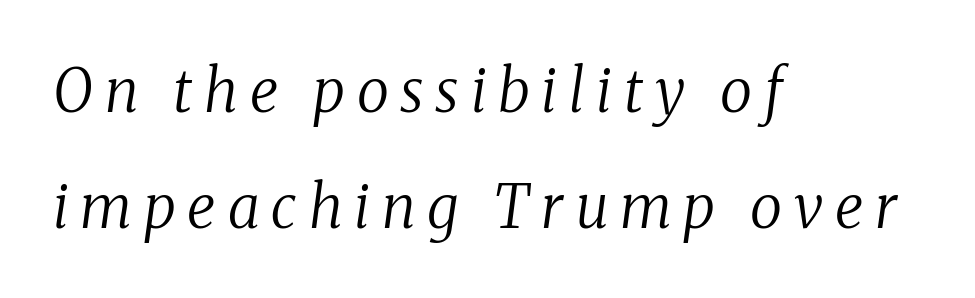
{"serif": "yes", "italic": "yes", "lean": "right", "slant_degrees": 8, "bold": "no", "weight": "regular", "width": "normal", "stroke_contrast": "medium", "x_height": "medium", "monospaced": "no", "underline": "no", "align": "left", "line_spacing": "loose", "line_spacing_ratio": 1.96, "letter_spacing": "wide", "letter_spacing_em": 0.2, "glyph_px": 59}
